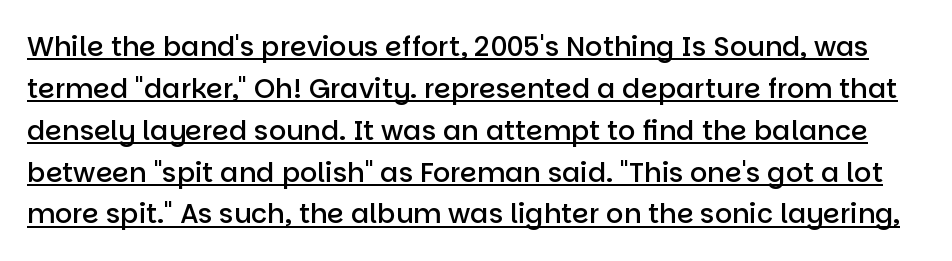
{"italic": "no", "bold": "semi", "underline": "yes", "line_spacing": "normal", "line_spacing_ratio": 1.55, "letter_spacing": "normal", "letter_spacing_em": 0.0, "glyph_px": 27}
